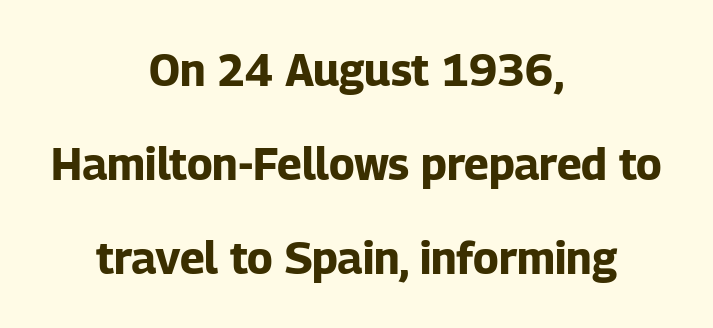
{"serif": "no", "italic": "no", "bold": "yes", "weight": "bold", "width": "normal", "stroke_contrast": "low", "x_height": "medium", "monospaced": "no", "underline": "no", "align": "center", "line_spacing": "loose", "line_spacing_ratio": 2.14, "letter_spacing": "normal", "letter_spacing_em": 0.0, "glyph_px": 44}
